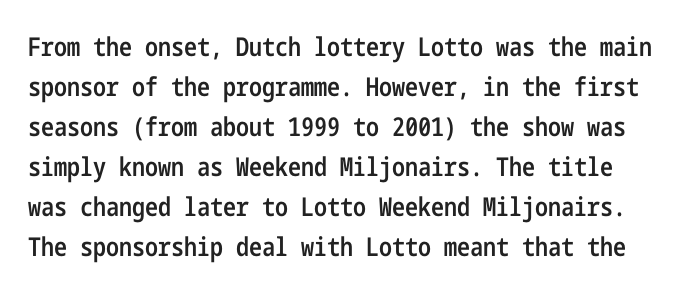
The zone under the glyphs is completely vacant. The passage shown is semibold, sitting just below true bold. What's the leading like? Ordinary, nothing unusual. Honestly, the letter spacing is just normal — you wouldn't notice it. Posture: straight, roman, zero tilt.
